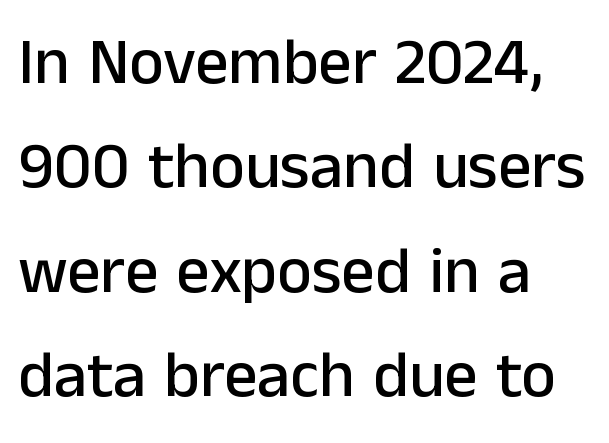
{"serif": "no", "italic": "no", "width": "normal", "stroke_contrast": "low", "x_height": "medium", "monospaced": "no", "underline": "no", "align": "left", "line_spacing": "normal", "line_spacing_ratio": 1.58, "letter_spacing": "normal", "letter_spacing_em": 0.0, "glyph_px": 66}
